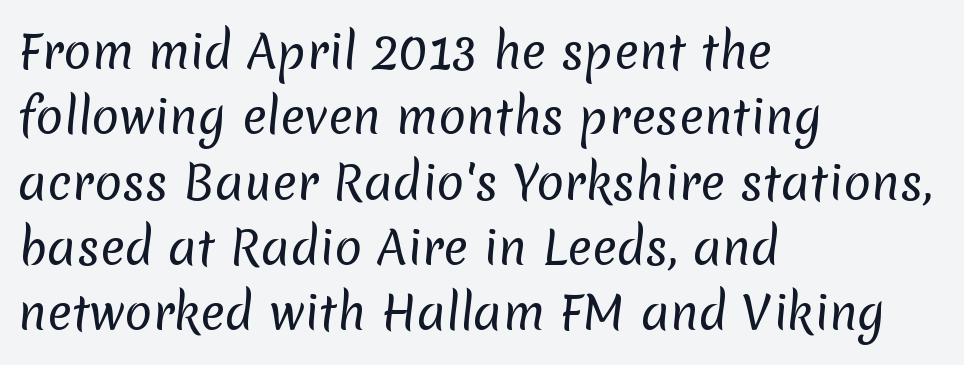
The image shows 46 px regular-weight sans-serif type; set left-aligned, normal line spacing (1.42x), normal letter spacing, not underlined; low stroke contrast and a medium x-height.
